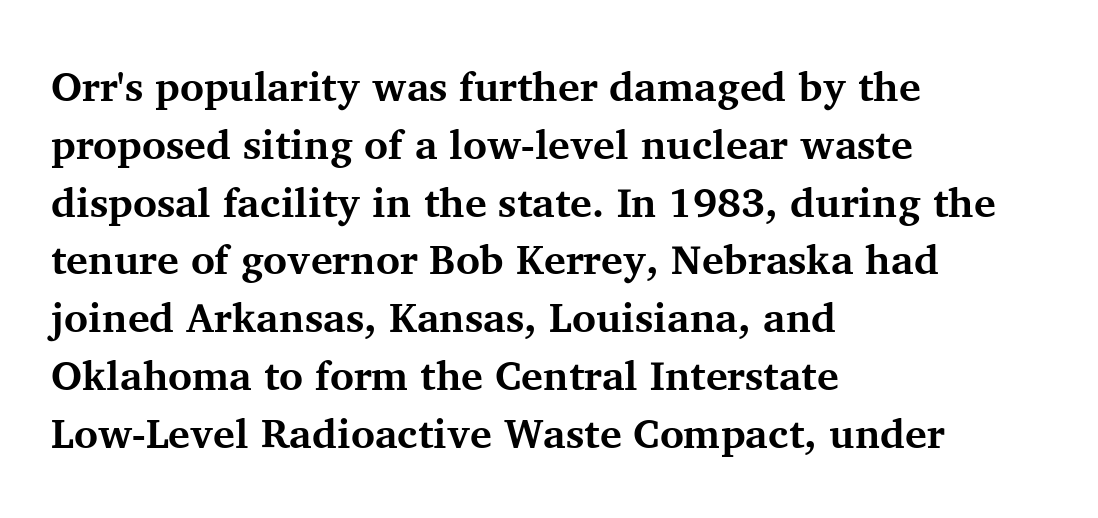
Q: Is the text bold? A: Yes.
Q: Is the text italic (slanted)? A: No, it is upright.
Q: Is the typeface a serif or a sans-serif typeface? A: Serif.
Q: Is the text underlined? A: No.
Q: How is the paragraph aligned? A: Left-aligned.
Q: Is the spacing between letters normal or unusually wide? A: Normal.
Q: Is the spacing between lines tight, normal or loose? A: Normal.
Q: Width (condensed, normal, or wide)? A: Normal.
Q: Stroke contrast? A: Medium.
Q: x-height? A: Medium.
Q: Monospaced? A: No.
